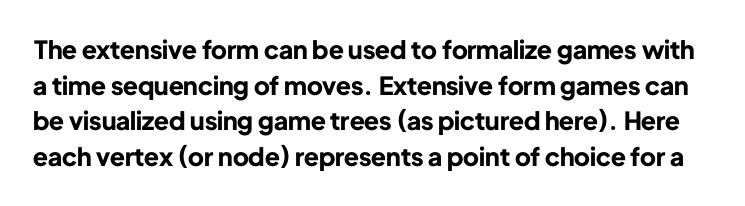
The image shows 25 px bold type, upright; set normal line spacing (1.43x), normal letter spacing, not underlined.
